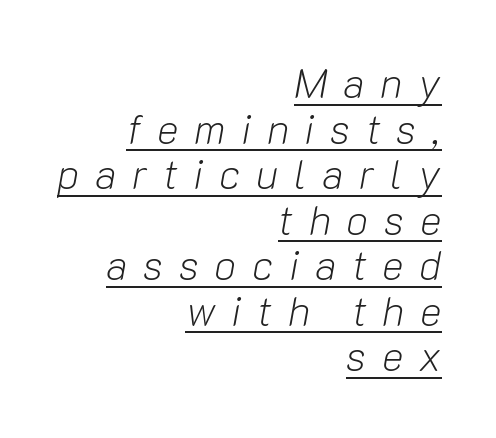
The image shows 41 px light type, italic (leaning right); set right-aligned, tight line spacing (1.11x), unusually wide letter spacing (+0.38 em), underlined; low stroke contrast and a medium x-height.
